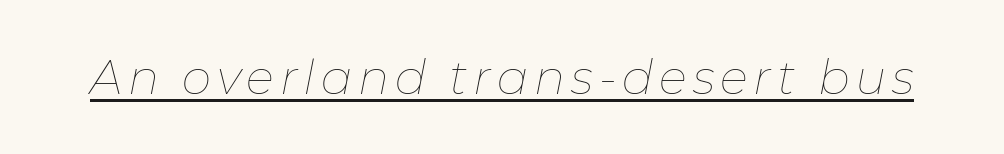
{"italic": "yes", "lean": "right", "slant_degrees": 11, "bold": "no", "weight": "thin", "width": "normal", "stroke_contrast": "low", "x_height": "medium", "monospaced": "no", "underline": "yes", "glyph_px": 47}
